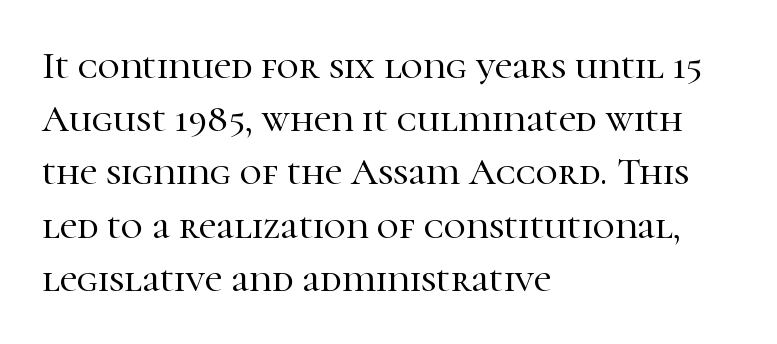
The image shows 38 px serif type, upright; set left-aligned, normal line spacing (1.4x), normal letter spacing, not underlined; high stroke contrast and a medium x-height.
